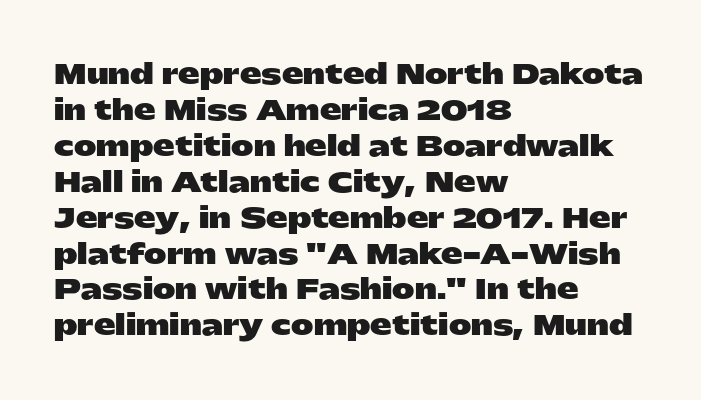
Q: Is the text bold? A: Yes.
Q: Is the text italic (slanted)? A: No, it is upright.
Q: Is the text underlined? A: No.
Q: How is the paragraph aligned? A: Left-aligned.
Q: Is the spacing between letters normal or unusually wide? A: Normal.
Q: Is the spacing between lines tight, normal or loose? A: Normal.
